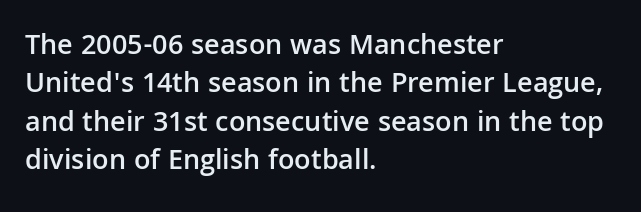
The image shows 29 px semibold sans-serif type, upright; set left-aligned, normal line spacing (1.32x), normal letter spacing, not underlined; low stroke contrast and a medium x-height.
